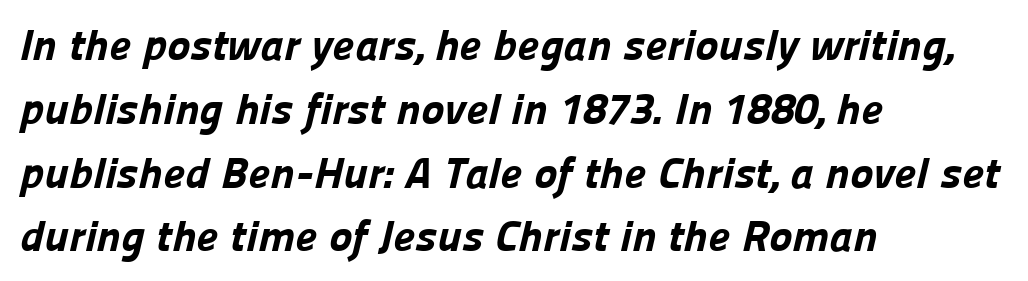
{"serif": "no", "bold": "yes", "weight": "bold", "width": "normal", "stroke_contrast": "low", "x_height": "medium", "monospaced": "no", "underline": "no", "align": "left", "line_spacing": "normal", "line_spacing_ratio": 1.45, "letter_spacing": "normal", "letter_spacing_em": 0.0, "glyph_px": 44}
